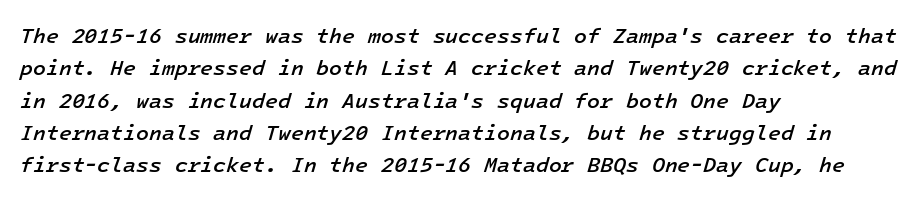
The image shows 21 px text type, italic (leaning right); set left-aligned, normal line spacing (1.54x), normal letter spacing, not underlined.
